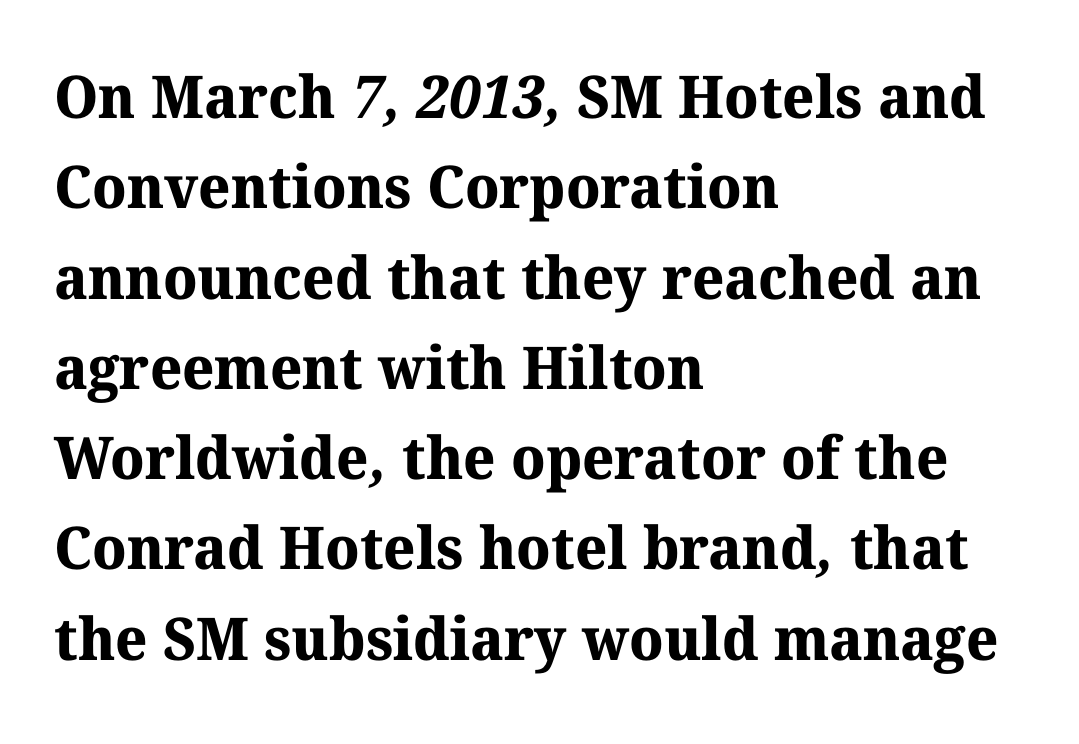
Q: Is the text bold? A: Yes.
Q: Is the typeface a serif or a sans-serif typeface? A: Serif.
Q: Is the text underlined? A: No.
Q: How is the paragraph aligned? A: Left-aligned.
Q: Is the spacing between letters normal or unusually wide? A: Normal.
Q: Is the spacing between lines tight, normal or loose? A: Normal.
Q: Width (condensed, normal, or wide)? A: Normal.
Q: Stroke contrast? A: Medium.
Q: x-height? A: Medium.
Q: Monospaced? A: No.
